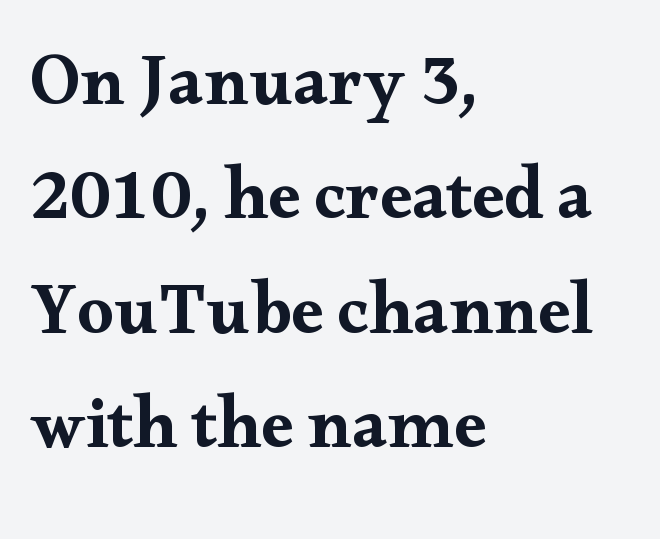
Q: Is the text italic (slanted)? A: No, it is upright.
Q: Is the typeface a serif or a sans-serif typeface? A: Serif.
Q: Is the text underlined? A: No.
Q: How is the paragraph aligned? A: Left-aligned.
Q: Is the spacing between letters normal or unusually wide? A: Normal.
Q: Is the spacing between lines tight, normal or loose? A: Normal.
Q: Width (condensed, normal, or wide)? A: Wide.
Q: Stroke contrast? A: Medium.
Q: x-height? A: Small.
Q: Monospaced? A: No.
